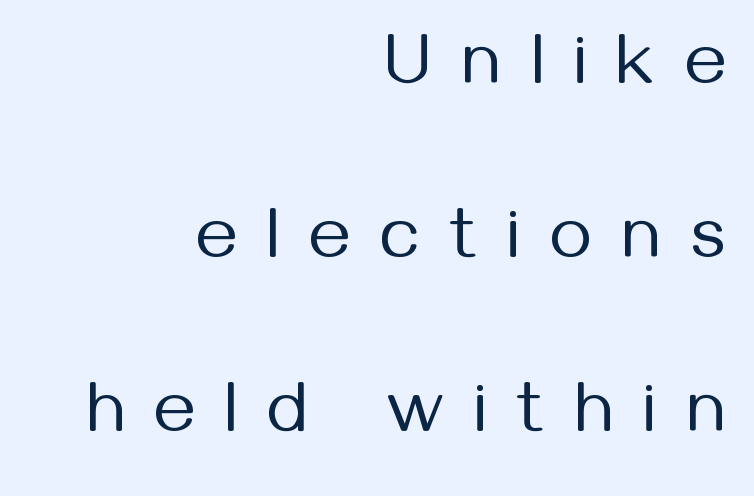
The image shows 72 px regular-weight sans-serif type, upright; set right-aligned, loose line spacing (2.42x), unusually wide letter spacing (+0.43 em), not underlined; medium stroke contrast and a medium x-height.
